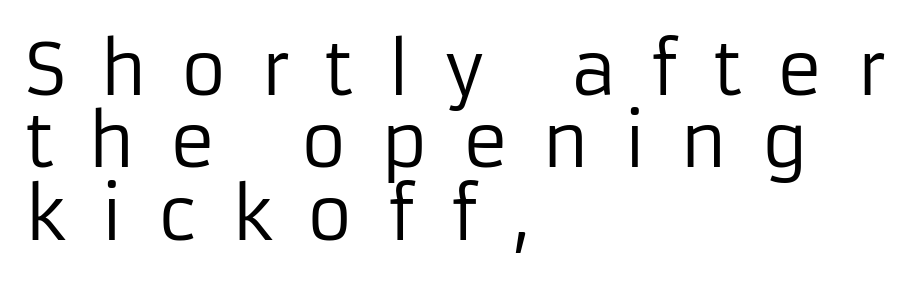
{"serif": "no", "italic": "no", "bold": "no", "weight": "regular", "width": "normal", "stroke_contrast": "low", "x_height": "medium", "monospaced": "no", "underline": "no", "align": "left", "line_spacing": "tight", "line_spacing_ratio": 1.02, "letter_spacing": "wide", "letter_spacing_em": 0.47, "glyph_px": 71}
